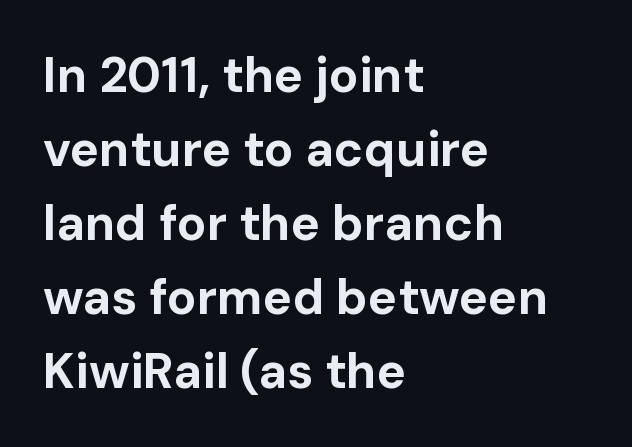
The image shows 49 px bold sans-serif type, upright; set left-aligned, normal line spacing (1.51x), normal letter spacing, not underlined; low stroke contrast and a medium x-height.
